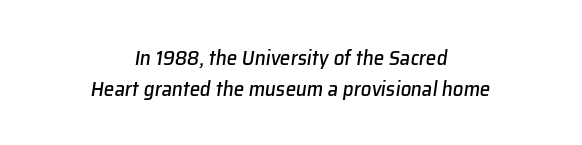
The compositor balanced each line on the midline. Emphasis-style slanted type is in use. Beneath every word, the page is bare. Regarding leading, the lines here are spaced in the standard way. The type is set solid horizontally, with unmodified tracking.
